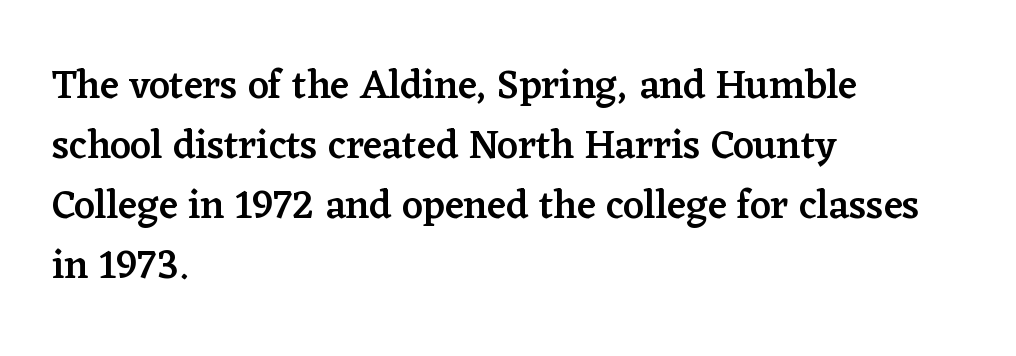
{"serif": "yes", "italic": "no", "bold": "semi", "weight": "semibold", "width": "normal", "stroke_contrast": "low", "x_height": "medium", "monospaced": "no", "underline": "no", "align": "left", "line_spacing": "normal", "line_spacing_ratio": 1.5, "letter_spacing": "normal", "letter_spacing_em": 0.0, "glyph_px": 40}
